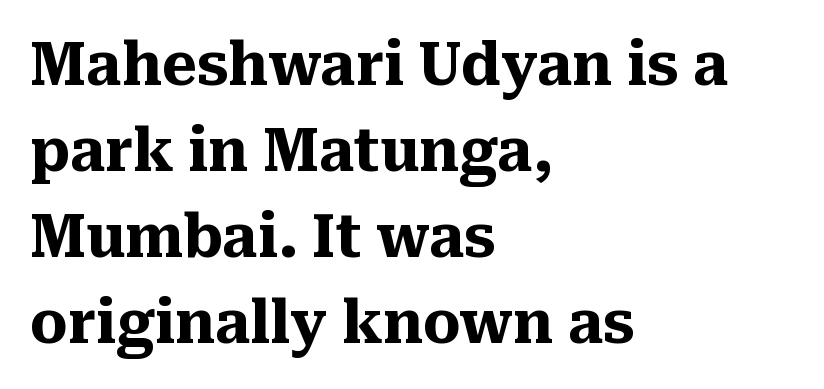
The image shows 59 px heavy serif type, upright; set left-aligned, normal line spacing (1.46x), normal letter spacing, not underlined; medium stroke contrast and a medium x-height.
